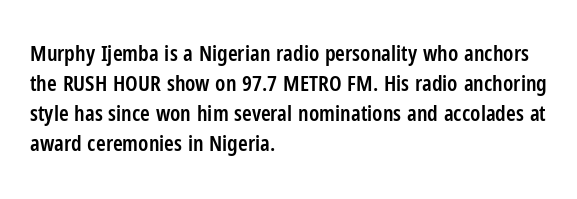
The rows are spaced the way most documents space them. Default kerning and tracking; the words read as compact shapes. Reading down the block, your eye returns to a fixed left position each line. The lettering stays uniformly vertical, giving the passage a roman look. Set as a demibold, roughly 600 on the weight scale.
